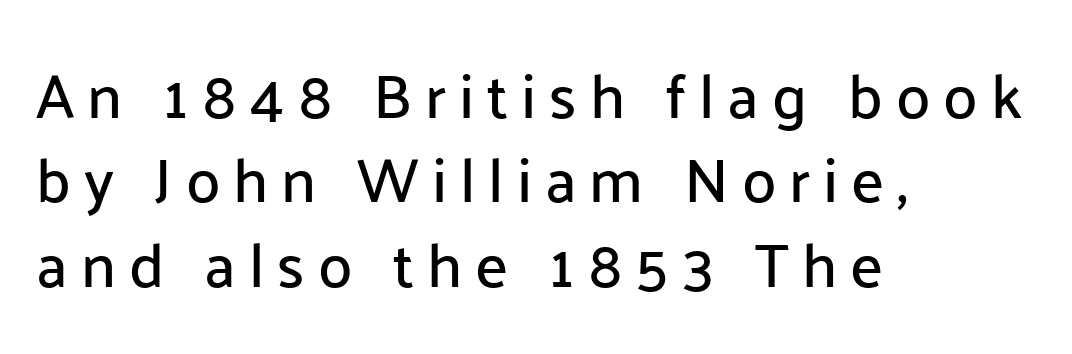
The block of text has a typical density, with ordinary space between rows. The setting favours the left margin, as ordinary paragraphs usually do. Posture: straight, roman, zero tilt. The baseline area is clear.
